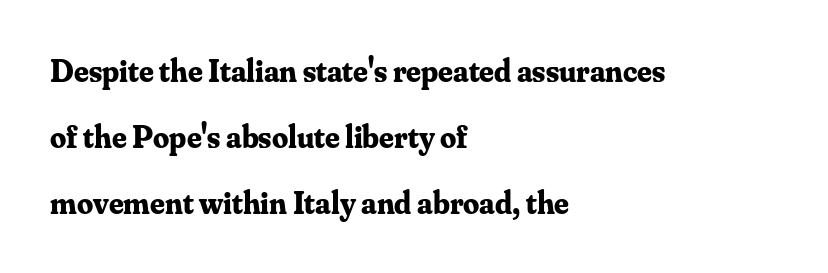
Q: Is the text bold? A: Yes.
Q: Is the text italic (slanted)? A: No, it is upright.
Q: Is the typeface a serif or a sans-serif typeface? A: Serif.
Q: Is the text underlined? A: No.
Q: How is the paragraph aligned? A: Left-aligned.
Q: Is the spacing between letters normal or unusually wide? A: Normal.
Q: Is the spacing between lines tight, normal or loose? A: Loose.
Q: Width (condensed, normal, or wide)? A: Normal.
Q: Stroke contrast? A: Medium.
Q: x-height? A: Small.
Q: Monospaced? A: No.
